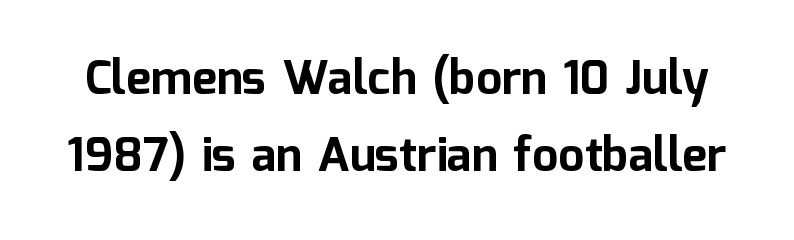
This rendering features lettering with no underline. Typesetter's note: full bold, strokes at maximum text heaviness. Regarding leading, the lines here are spaced in the standard way. Proportional: the letters do not fall into vertical columns.
